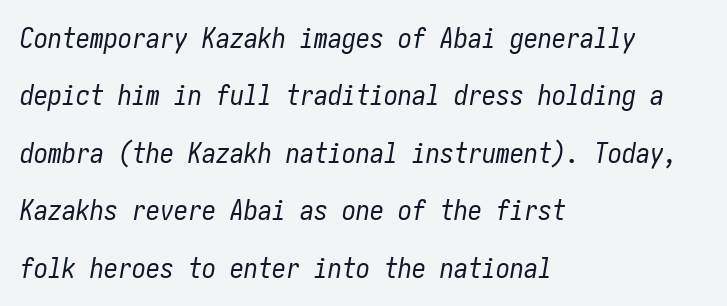
{"italic": "yes", "lean": "right", "slant_degrees": 10, "bold": "no", "weight": "regular", "width": "condensed", "stroke_contrast": "low", "x_height": "medium", "underline": "no", "align": "left", "line_spacing": "loose", "line_spacing_ratio": 2.05, "letter_spacing": "normal", "letter_spacing_em": 0.0, "glyph_px": 28}
